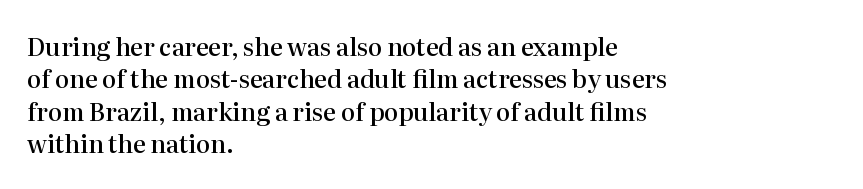
{"italic": "no", "bold": "semi", "underline": "no", "align": "left", "line_spacing": "normal", "line_spacing_ratio": 1.35, "letter_spacing": "normal", "letter_spacing_em": 0.0, "glyph_px": 24}
